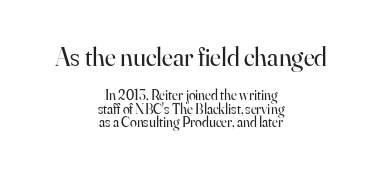
Of the two passages, the one on top uses the larger point size. Think standard paragraph weight, or any step lighter than that. The axis of the letterforms is exactly vertical. Is there much room between lines? No — they nearly touch. Letters rest on an invisible, unmarked baseline.
